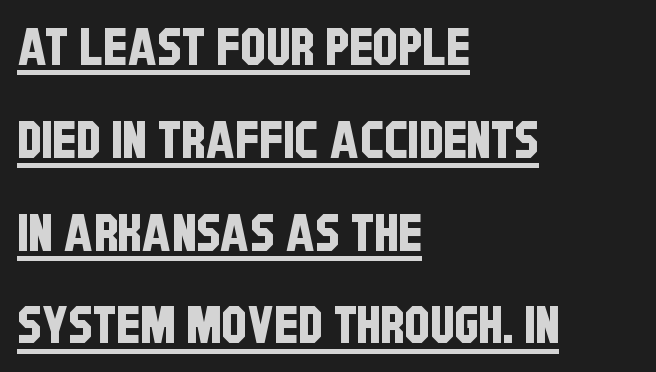
Q: Is the typeface a serif or a sans-serif typeface? A: Sans-serif.
Q: Is the text underlined? A: Yes.
Q: How is the paragraph aligned? A: Left-aligned.
Q: Is the spacing between letters normal or unusually wide? A: Normal.
Q: Width (condensed, normal, or wide)? A: Condensed.
Q: Stroke contrast? A: Low.
Q: x-height? A: Large.
Q: Monospaced? A: No.
